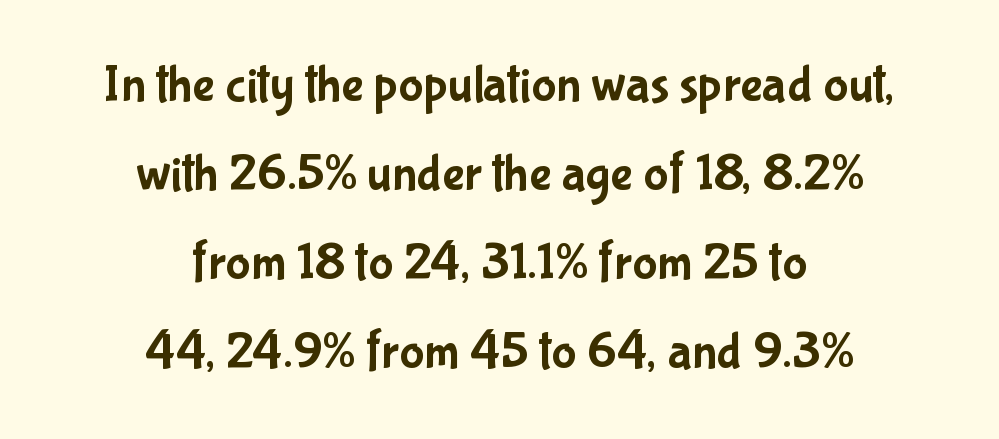
{"serif": "no", "italic": "no", "width": "condensed", "stroke_contrast": "low", "x_height": "medium", "monospaced": "no", "underline": "no", "align": "center", "line_spacing": "normal", "line_spacing_ratio": 1.68, "letter_spacing": "normal", "letter_spacing_em": 0.0, "glyph_px": 53}
